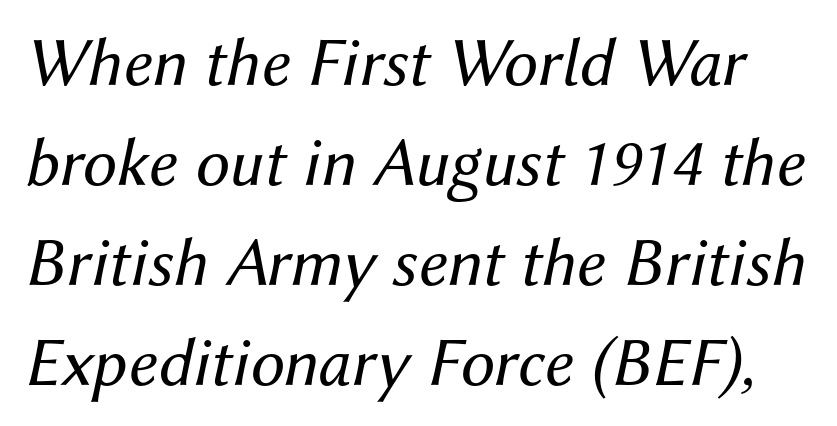
Type without underlining. Proportional: the letters do not fall into vertical columns. The passage shown leans; its letterforms are oblique. The block of text has a typical density, with ordinary space between rows. The weight would be labelled regular, book, light, or lighter still. The gaps between neighbouring characters are ordinary and unremarkable.
